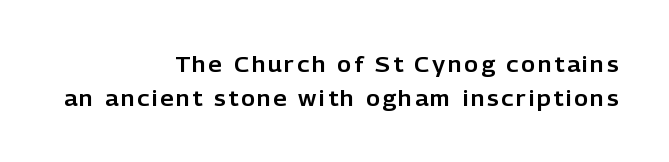
Q: Is the text italic (slanted)? A: No, it is upright.
Q: Is the text underlined? A: No.
Q: How is the paragraph aligned? A: Right-aligned.
Q: Is the spacing between lines tight, normal or loose? A: Normal.
